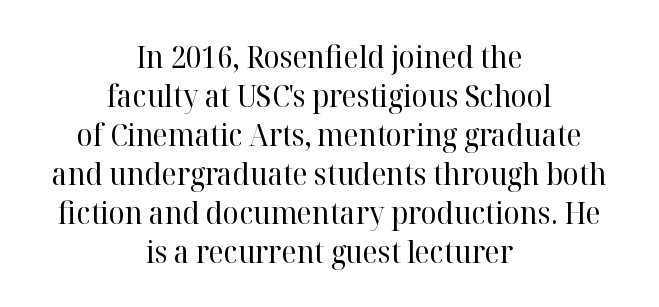
{"serif": "yes", "italic": "no", "bold": "no", "weight": "regular", "width": "normal", "stroke_contrast": "high", "x_height": "medium", "monospaced": "no", "underline": "no", "align": "center", "line_spacing": "normal", "line_spacing_ratio": 1.3, "letter_spacing": "normal", "letter_spacing_em": 0.0, "glyph_px": 30}
